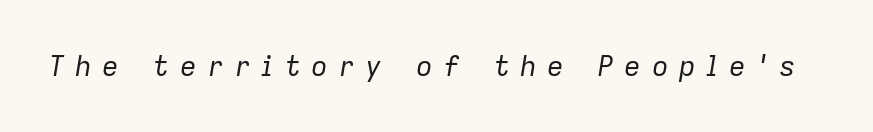
The image shows 28 px regular-weight type, italic (leaning right); set unusually wide letter spacing (+0.37 em), not underlined; low stroke contrast and a medium x-height.
